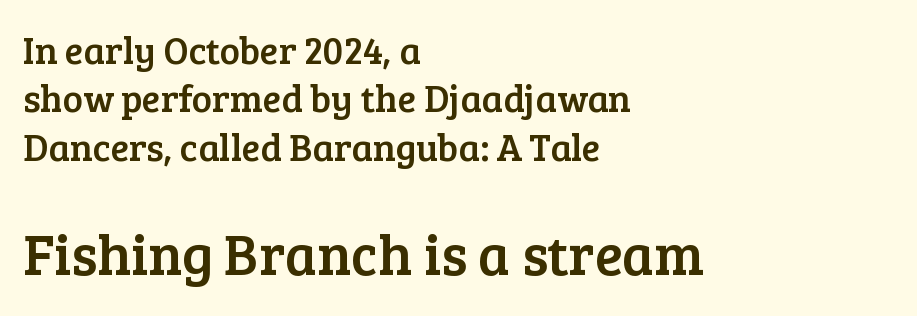
The image shows 57 px serif type, upright; set left-aligned, normal line spacing (1.27x), normal letter spacing, not underlined; the second (bottom) block is 1.5x larger; low stroke contrast and a medium x-height.
